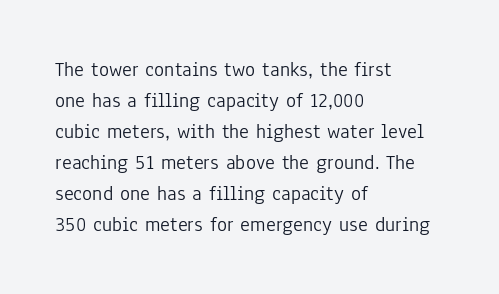
{"italic": "no", "bold": "no", "underline": "no", "align": "left", "line_spacing": "normal", "line_spacing_ratio": 1.48, "letter_spacing": "normal", "letter_spacing_em": 0.0, "glyph_px": 21}
